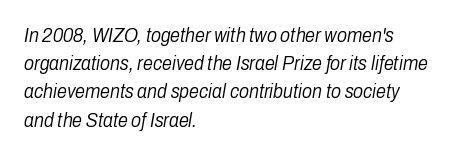
These lines are set flush left with a ragged right edge. The lines sit at an ordinary, default distance from one another. The face used here is rendered with its standard letterfit. Italic? Definitely — the glyphs are oblique. The cut favours lightness, reaching ordinary text weight at its darkest. The space beneath each line is pristine and unruled.
